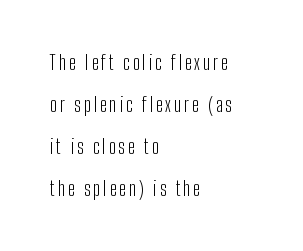
{"italic": "no", "bold": "no", "underline": "no", "align": "left", "line_spacing": "loose", "line_spacing_ratio": 2.1, "glyph_px": 20}
